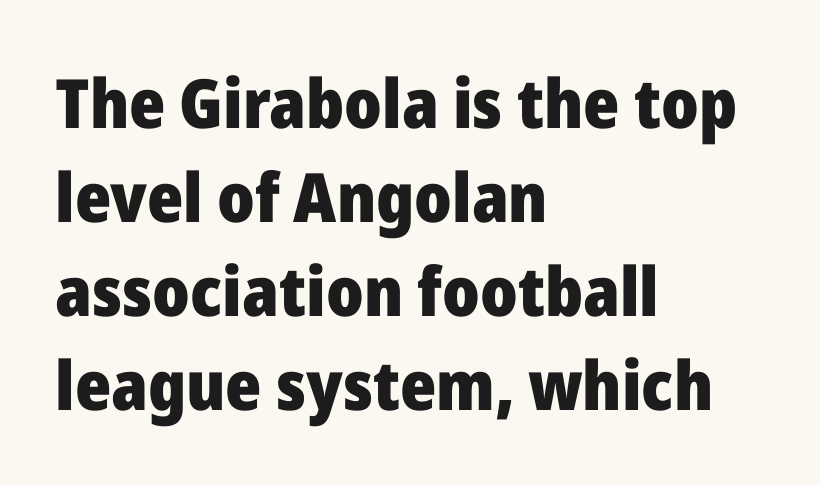
{"serif": "no", "italic": "no", "bold": "yes", "weight": "heavy", "width": "normal", "stroke_contrast": "low", "x_height": "medium", "monospaced": "no", "underline": "no", "align": "left", "line_spacing": "normal", "line_spacing_ratio": 1.38, "letter_spacing": "normal", "letter_spacing_em": 0.0, "glyph_px": 68}
